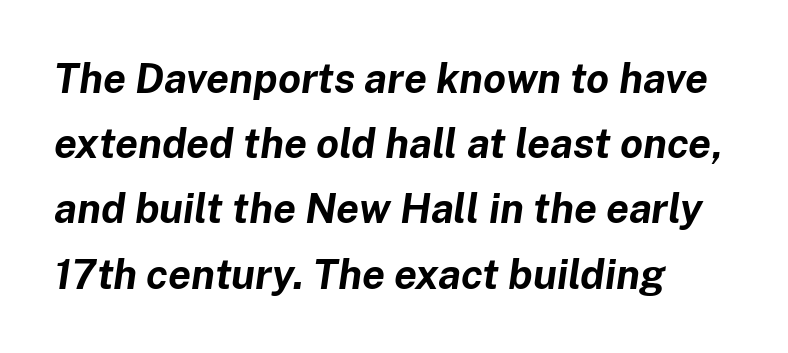
The image shows 41 px bold type, italic (leaning right); set left-aligned, normal line spacing (1.59x), normal letter spacing, not underlined; low stroke contrast and a medium x-height.
